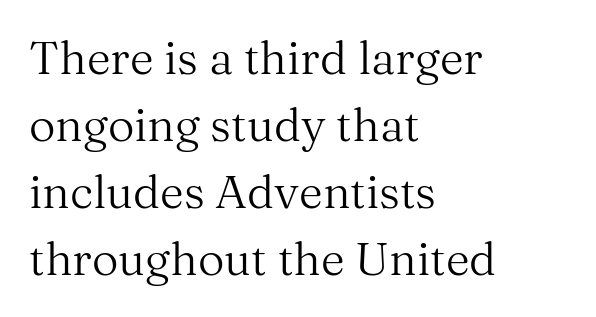
The image shows 46 px regular-weight serif type, upright; set left-aligned, normal line spacing (1.46x), normal letter spacing, not underlined; medium stroke contrast and a medium x-height.
